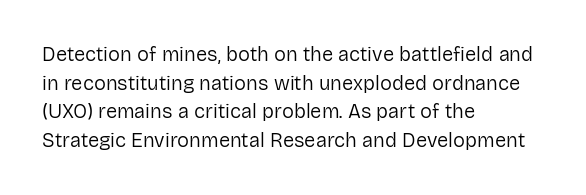
The image shows 20 px text type, upright; set left-aligned, normal line spacing (1.43x), normal letter spacing, not underlined.
